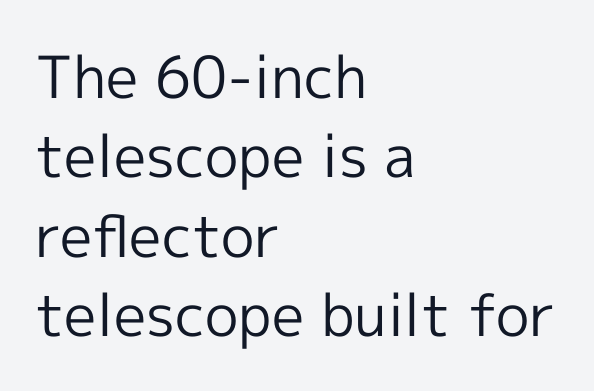
The image shows 58 px regular-weight sans-serif type, upright; set left-aligned, normal line spacing (1.37x), normal letter spacing, not underlined; a medium x-height.
